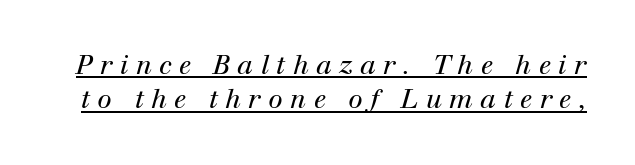
{"italic": "yes", "lean": "right", "slant_degrees": 12, "bold": "no", "underline": "yes", "line_spacing": "normal", "line_spacing_ratio": 1.32, "letter_spacing": "wide", "letter_spacing_em": 0.29, "glyph_px": 26}
